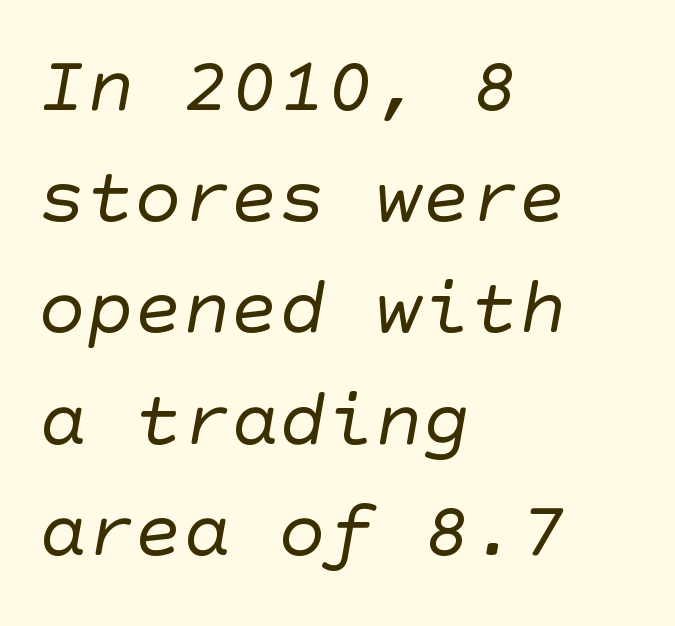
The string is rendered with underlining switched off. The characters display no serif detailing; their extremities are plain. The passage shown has conventional tracking throughout. A classic flush-left, rag-right setting is used for this passage.
